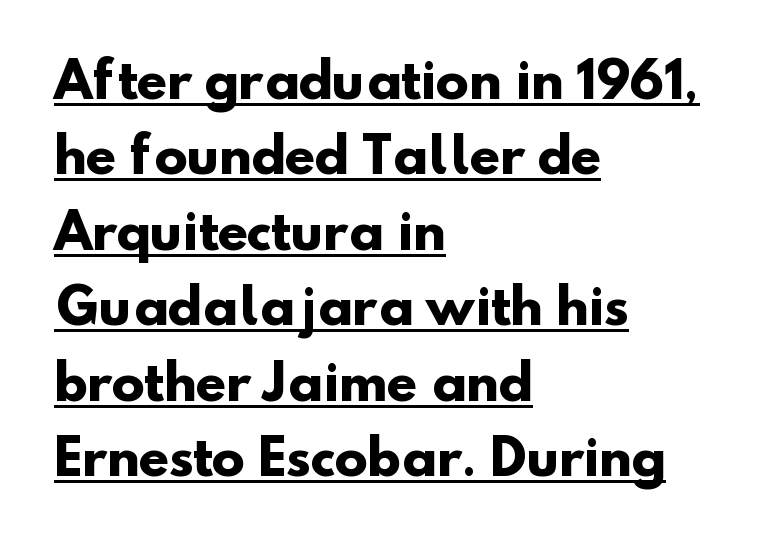
Q: Is the text bold? A: Yes.
Q: Is the typeface a serif or a sans-serif typeface? A: Sans-serif.
Q: Is the text underlined? A: Yes.
Q: How is the paragraph aligned? A: Left-aligned.
Q: Is the spacing between letters normal or unusually wide? A: Normal.
Q: Is the spacing between lines tight, normal or loose? A: Normal.
Q: Width (condensed, normal, or wide)? A: Normal.
Q: Stroke contrast? A: Low.
Q: x-height? A: Small.
Q: Monospaced? A: No.
